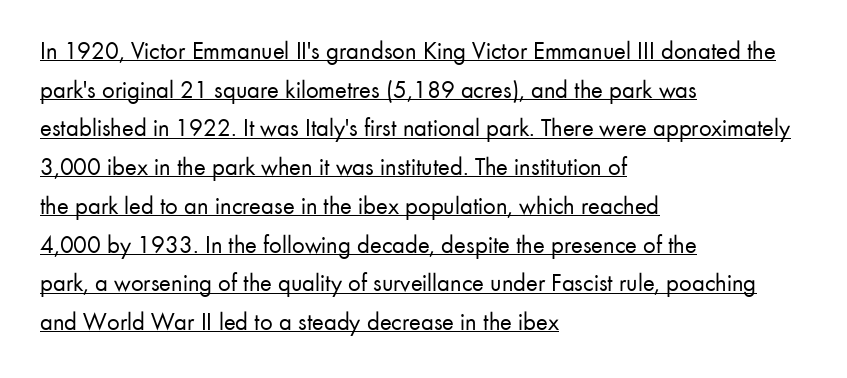
{"italic": "no", "bold": "no", "underline": "yes", "align": "left", "line_spacing": "normal", "line_spacing_ratio": 1.55, "letter_spacing": "normal", "letter_spacing_em": 0.0, "glyph_px": 25}
